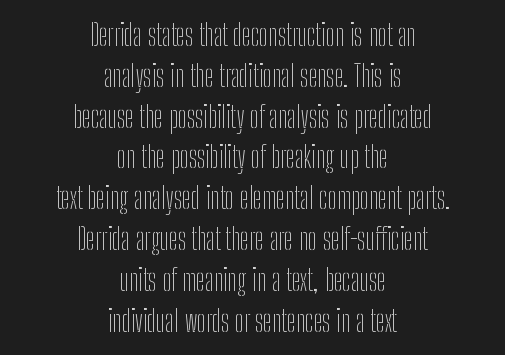
The rows are spaced the way most documents space them. Tracking here is standard; glyphs follow each other at the usual distance. In CSS terms this would be text-align: center. A sans-serif font was chosen for this passage.
